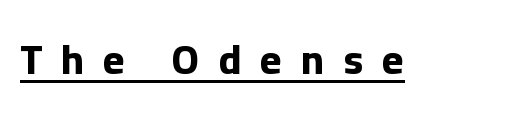
The image shows 41 px bold sans-serif type, upright; set unusually wide letter spacing (+0.47 em), underlined; low stroke contrast and a medium x-height.
